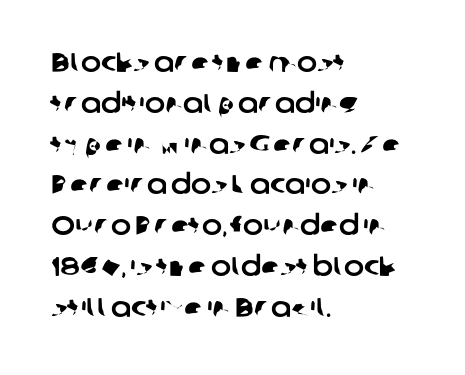
{"underline": "no", "align": "left", "line_spacing": "normal", "line_spacing_ratio": 1.51, "letter_spacing": "normal", "letter_spacing_em": 0.0, "glyph_px": 27}
